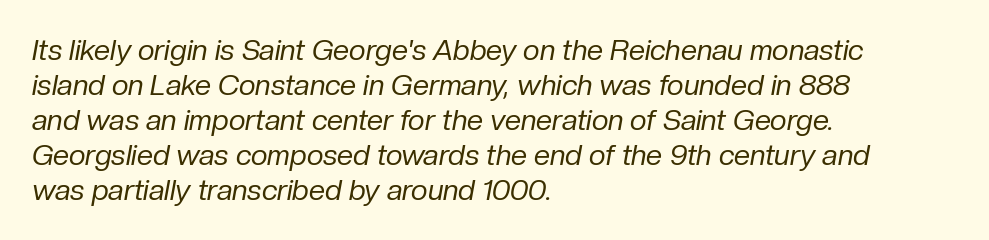
Glyph-to-glyph distance matches everyday printed text. The font sits on the lighter half of the weight spectrum, regular included. These lines stack with their left ends in a neat column. The face used here has a pronounced slope to its letters.
